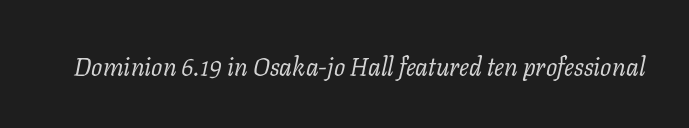
These lines keep a tight, regular rhythm from letter to letter. The area under the type is left untouched. Is the type heavy? It reads as light-to-regular instead. The rendering applies a slant to the glyphs.
